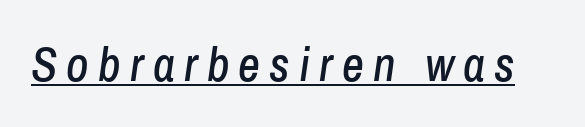
Q: Is the text italic (slanted)? A: Yes, it leans right by about 8 degrees.
Q: Is the text underlined? A: Yes.
Q: Width (condensed, normal, or wide)? A: Condensed.
Q: Stroke contrast? A: Low.
Q: x-height? A: Medium.
Q: Monospaced? A: No.
